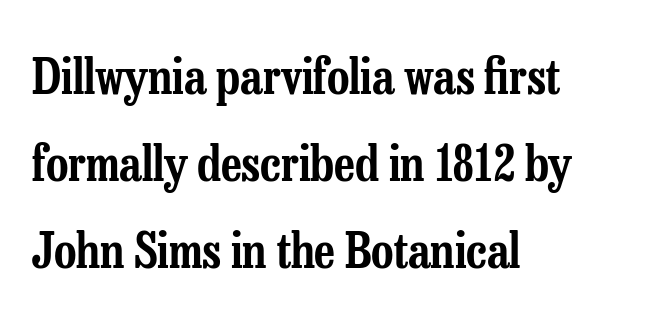
Q: Is the text italic (slanted)? A: No, it is upright.
Q: Is the typeface a serif or a sans-serif typeface? A: Serif.
Q: Is the text underlined? A: No.
Q: How is the paragraph aligned? A: Left-aligned.
Q: Is the spacing between letters normal or unusually wide? A: Normal.
Q: Width (condensed, normal, or wide)? A: Condensed.
Q: Stroke contrast? A: Low.
Q: x-height? A: Medium.
Q: Monospaced? A: No.
